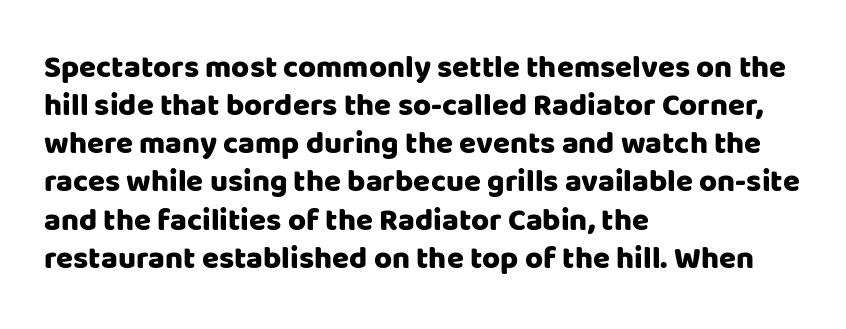
{"serif": "no", "italic": "no", "width": "normal", "stroke_contrast": "low", "x_height": "large", "monospaced": "no", "underline": "no", "align": "left", "line_spacing_ratio": 1.23, "letter_spacing": "normal", "letter_spacing_em": 0.0, "glyph_px": 31}
